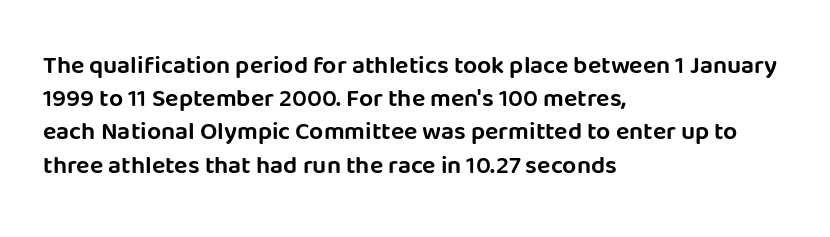
Q: Is the text italic (slanted)? A: No, it is upright.
Q: Is the text underlined? A: No.
Q: How is the paragraph aligned? A: Left-aligned.
Q: Is the spacing between letters normal or unusually wide? A: Normal.
Q: Is the spacing between lines tight, normal or loose? A: Normal.
